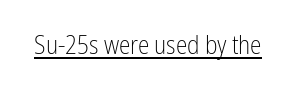
Q: Is the text bold? A: No.
Q: Is the text italic (slanted)? A: No, it is upright.
Q: Is the text underlined? A: Yes.
Q: Is the spacing between letters normal or unusually wide? A: Normal.
